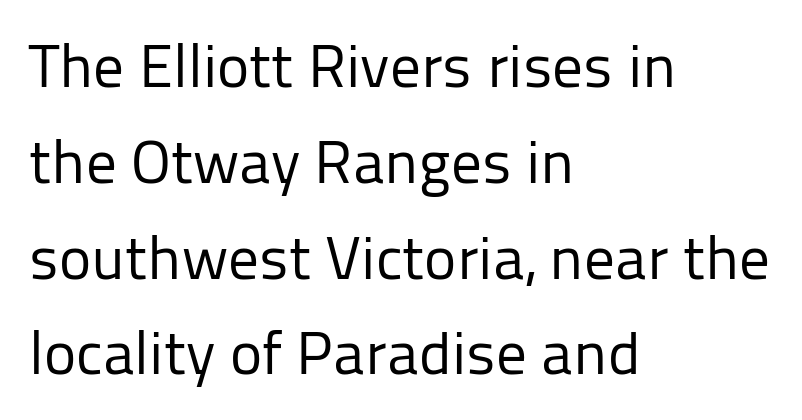
The letters carry no serifs — their stems end cleanly without finishing strokes. This rendering leaves character spacing at its baseline value. This sample is left-justified, so line endings fall wherever the words run out. Note the varied advance widths — an 'i' is clearly narrower than an 'm'. Ascenders rise straight up at ninety degrees.
